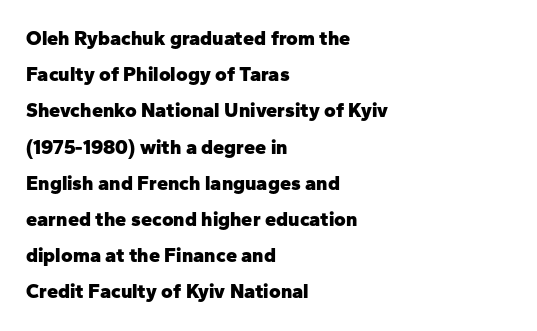
Q: Is the text bold? A: Yes.
Q: Is the text italic (slanted)? A: No, it is upright.
Q: Is the text underlined? A: No.
Q: How is the paragraph aligned? A: Left-aligned.
Q: Is the spacing between letters normal or unusually wide? A: Normal.
